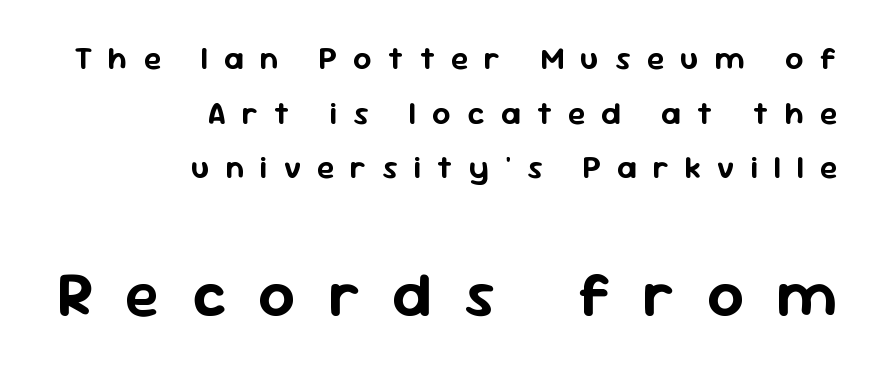
Character widths vary here, with narrow letters taking less room than wide ones. Character size in the trailing block exceeds that of the leading block. The ragged edge is on the left, which tells us the setting is flush right. This rendering employs a face without finishing strokes, i.e., a sans-serif. Short note: letters widely spaced. Unmarked baselines from the first word to the last.
